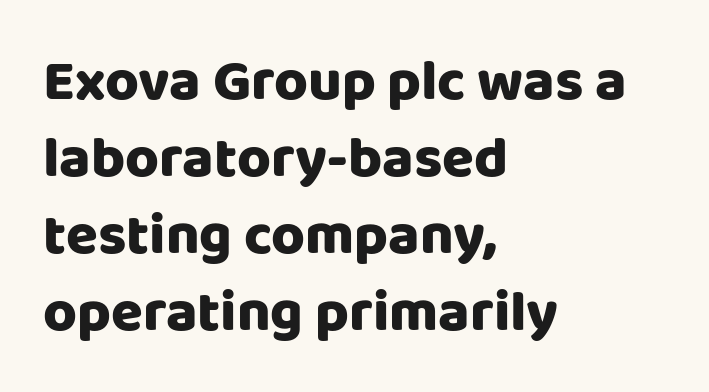
Q: Is the text italic (slanted)? A: No, it is upright.
Q: Is the typeface a serif or a sans-serif typeface? A: Sans-serif.
Q: Is the text underlined? A: No.
Q: How is the paragraph aligned? A: Left-aligned.
Q: Is the spacing between letters normal or unusually wide? A: Normal.
Q: Is the spacing between lines tight, normal or loose? A: Normal.
Q: Width (condensed, normal, or wide)? A: Normal.
Q: Stroke contrast? A: Low.
Q: x-height? A: Large.
Q: Monospaced? A: No.
